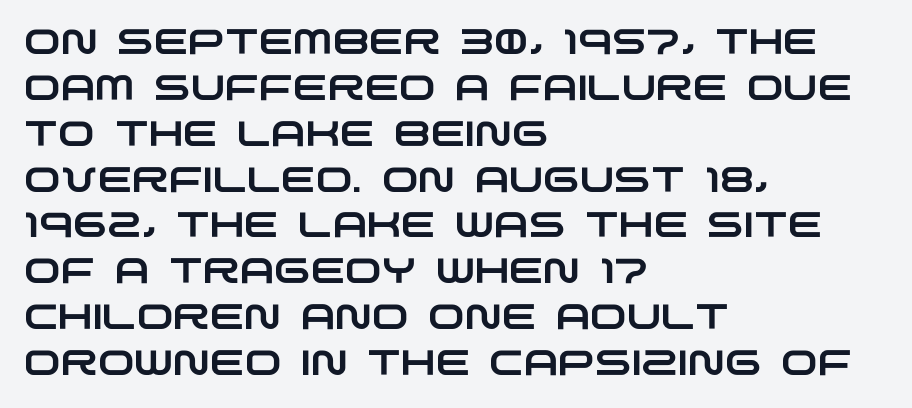
Q: Is the typeface a serif or a sans-serif typeface? A: Sans-serif.
Q: Is the text underlined? A: No.
Q: How is the paragraph aligned? A: Left-aligned.
Q: Is the spacing between letters normal or unusually wide? A: Normal.
Q: Is the spacing between lines tight, normal or loose? A: Normal.
Q: Width (condensed, normal, or wide)? A: Wide.
Q: Stroke contrast? A: Low.
Q: x-height? A: Large.
Q: Monospaced? A: No.
